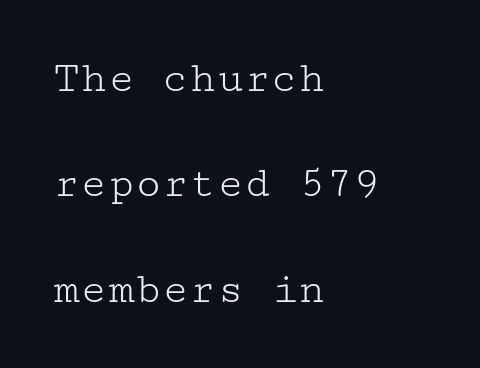
The image shows 45 px light, wide serif type, upright; set left-aligned, loose line spacing (2.34x), normal letter spacing, not underlined; low stroke contrast and a medium x-height.
